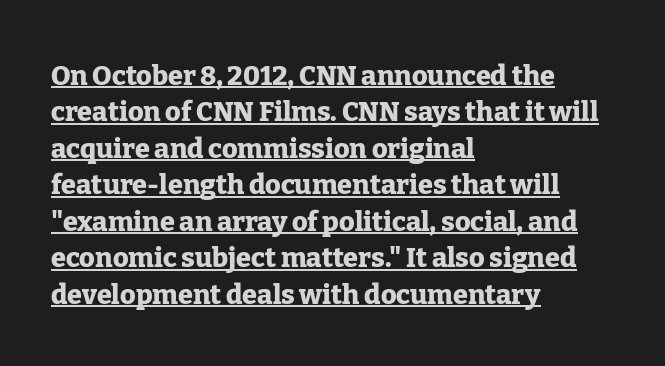
The rendering keeps characters at their native spacing. The letters stand straight up with perfectly vertical stems. Decoration check: the copy is underlined. The vertical gap from one line to the next is medium.
